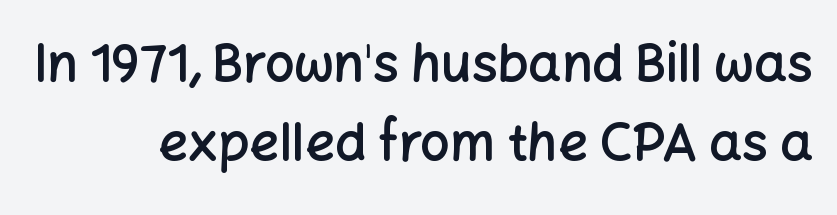
Lines of text with bare space underneath. The designer went with a sans here, leaving each stem footless. The passage shown has conventional tracking throughout. Varying glyph widths throughout — classic text-font behaviour.
